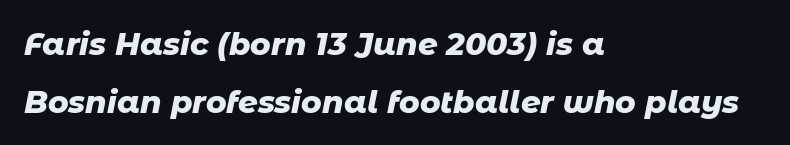
The characters look thick and weighty, a clear bold. Tall strokes in this sample are angled rather than plumb. Is this a fixed-width face? No — the glyphs have proportional, varying widths. This rendering uses left alignment, leaving the right contour irregular.
